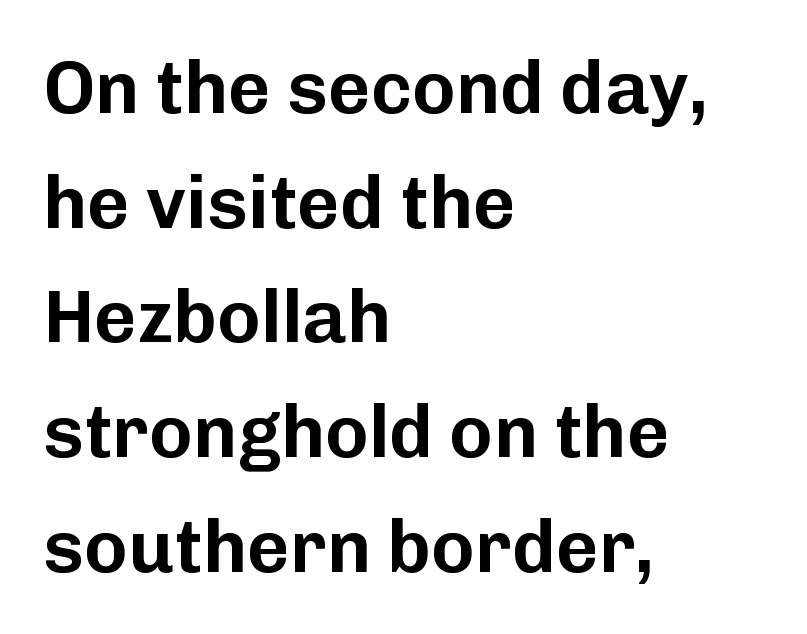
{"serif": "no", "italic": "no", "width": "normal", "stroke_contrast": "low", "x_height": "medium", "monospaced": "no", "underline": "no", "align": "left", "line_spacing": "normal", "line_spacing_ratio": 1.55, "letter_spacing": "normal", "letter_spacing_em": 0.0, "glyph_px": 74}
